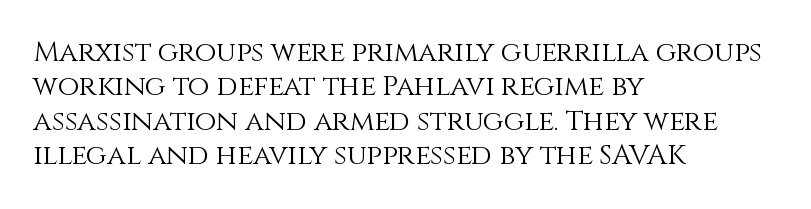
Q: Is the text bold? A: No.
Q: Is the text italic (slanted)? A: No, it is upright.
Q: Is the text underlined? A: No.
Q: How is the paragraph aligned? A: Left-aligned.
Q: Is the spacing between letters normal or unusually wide? A: Normal.
Q: Width (condensed, normal, or wide)? A: Normal.
Q: Stroke contrast? A: Medium.
Q: x-height? A: Large.
Q: Monospaced? A: No.
